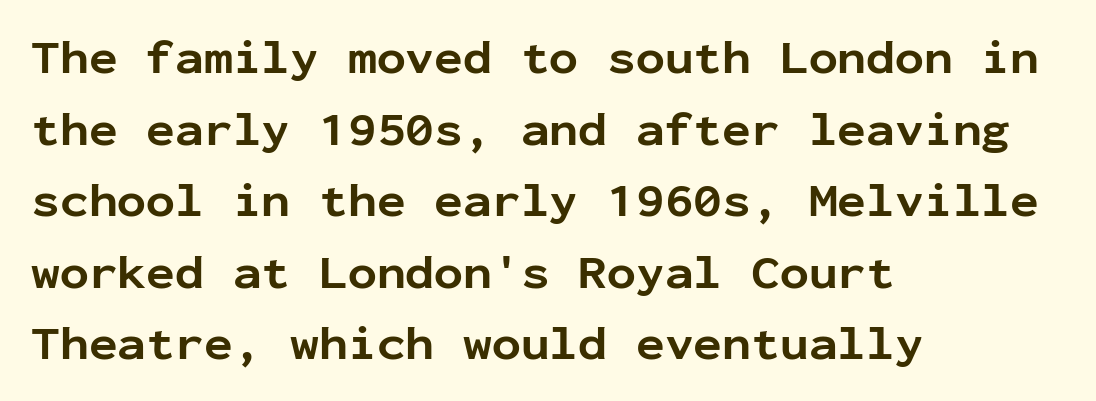
Nope, not italic — everything's standing straight. The font is running at its bold setting. In CSS terms this would be text-align: left. The passage shown is not underscored anywhere.
